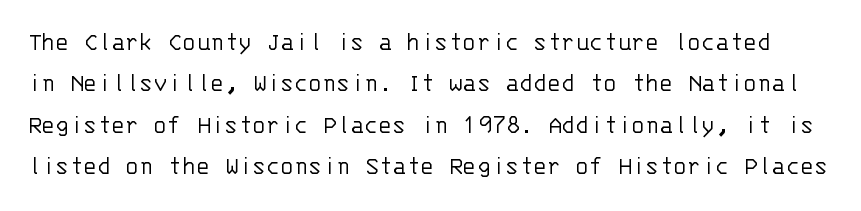
Q: Is the text bold? A: No.
Q: Is the text italic (slanted)? A: No, it is upright.
Q: Is the text underlined? A: No.
Q: Is the spacing between letters normal or unusually wide? A: Normal.
Q: Is the spacing between lines tight, normal or loose? A: Normal.
